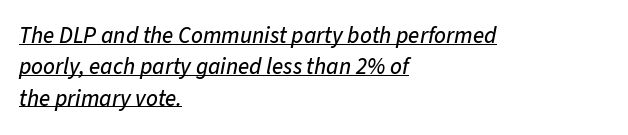
{"italic": "yes", "lean": "right", "slant_degrees": 11, "underline": "yes", "align": "left", "line_spacing": "normal", "line_spacing_ratio": 1.36, "letter_spacing": "normal", "letter_spacing_em": 0.0, "glyph_px": 23}
